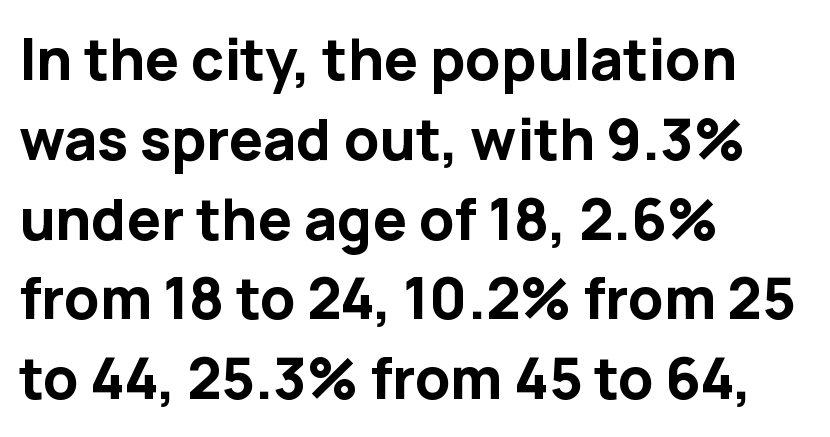
{"serif": "no", "italic": "no", "bold": "yes", "weight": "bold", "width": "normal", "stroke_contrast": "low", "x_height": "medium", "monospaced": "no", "underline": "no", "align": "left", "line_spacing": "normal", "line_spacing_ratio": 1.4, "letter_spacing": "normal", "letter_spacing_em": 0.0, "glyph_px": 57}
